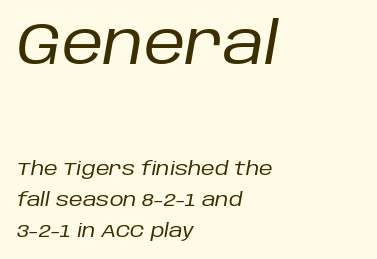
{"italic": "yes", "lean": "right", "slant_degrees": 10, "bold": "no", "weight": "regular", "width": "normal", "stroke_contrast": "low", "x_height": "large", "monospaced": "no", "underline": "no", "align": "left", "line_spacing": "normal", "line_spacing_ratio": 1.64, "letter_spacing": "normal", "letter_spacing_em": 0.0, "larger_block": "first", "size_ratio": 3.05, "glyph_px": 58}
